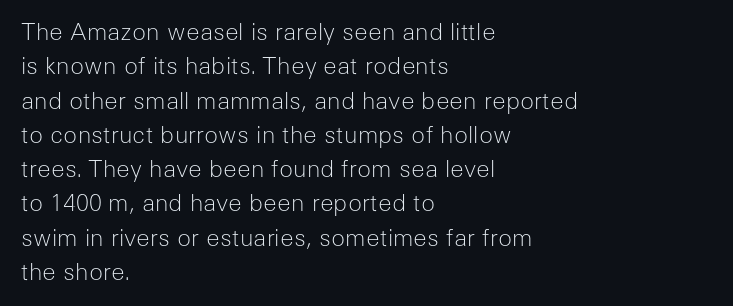
The vertical gap from one line to the next is medium. These lines were composed using upright roman letters. Horizontal alignment here is leftward, the default for most running prose. The gaps between neighbouring characters are ordinary and unremarkable. Weight: regular or lighter.
